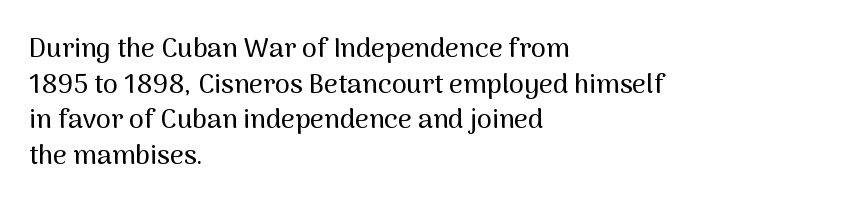
Q: Is the text italic (slanted)? A: No, it is upright.
Q: Is the text underlined? A: No.
Q: How is the paragraph aligned? A: Left-aligned.
Q: Is the spacing between letters normal or unusually wide? A: Normal.
Q: Is the spacing between lines tight, normal or loose? A: Normal.
